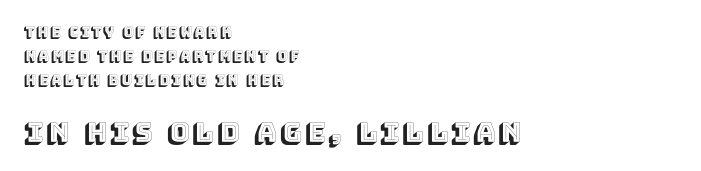
Does the lettering tilt? It doesn't — this is upright. The strip under each line holds only bare page. Size contrast runs from small at the top to large at the bottom. The compositor pushed each line to the left boundary.
